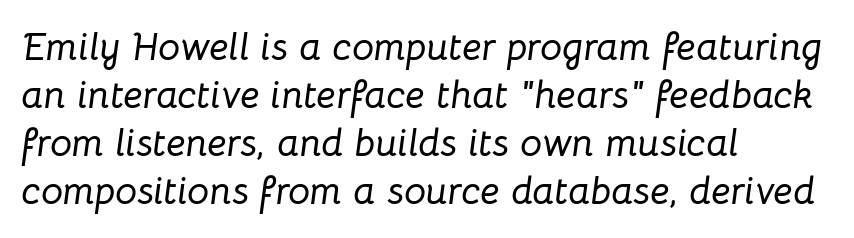
These lines are set flush left with a ragged right edge. The text carries the slant typical of an italic or oblique font. This rendering features lettering with no underline. The rendering uses natural spacing where letterforms have individual widths. You could call the tracking neutral — neither tight nor loose.
